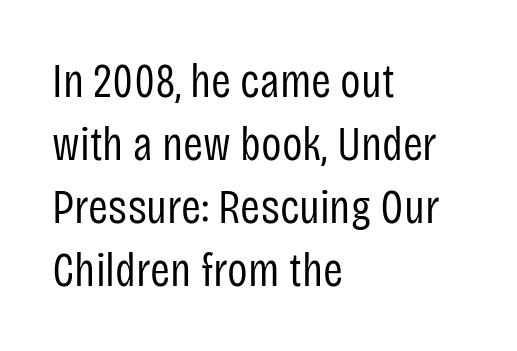
{"serif": "no", "italic": "no", "bold": "no", "weight": "regular", "width": "condensed", "stroke_contrast": "low", "x_height": "large", "monospaced": "no", "underline": "no", "align": "left", "line_spacing": "normal", "line_spacing_ratio": 1.31, "letter_spacing": "normal", "letter_spacing_em": 0.0, "glyph_px": 48}
